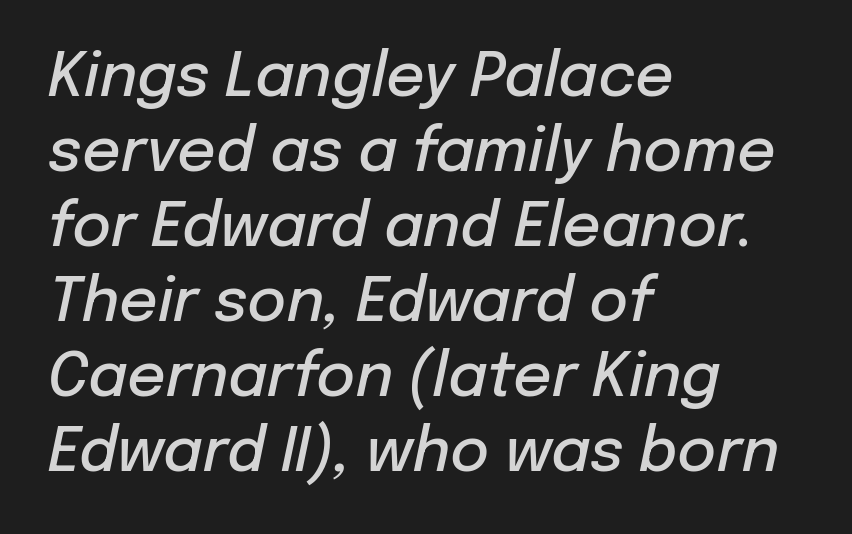
The foot of each line stays bare and open. Here the glyphs are tracked normally, forming tight word shapes. The face used here is a semibold: visibly heavier than regular, lighter than bold. Students, observe: this is what conventionally led text looks like.
